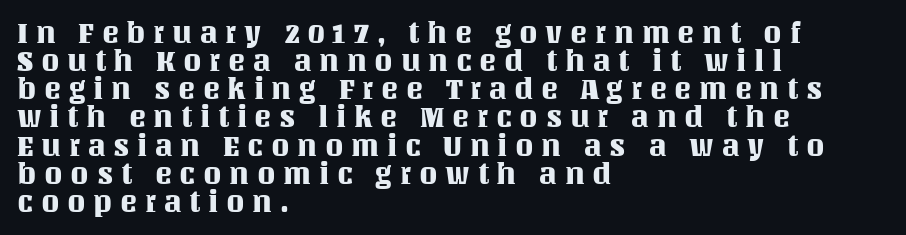
{"italic": "no", "width": "normal", "stroke_contrast": "medium", "x_height": "large", "monospaced": "no", "underline": "no", "align": "left", "line_spacing": "tight", "line_spacing_ratio": 0.97, "letter_spacing": "wide", "letter_spacing_em": 0.26, "glyph_px": 29}
